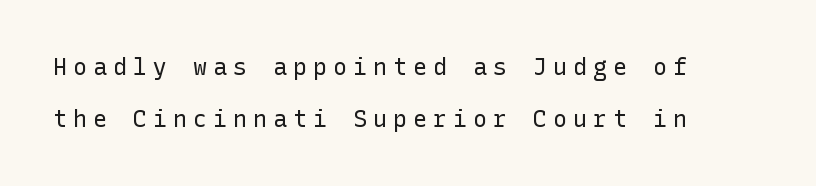
The image shows 23 px text type, upright; set left-aligned, loose line spacing (2.26x), unusually wide letter spacing (+0.27 em), not underlined.
